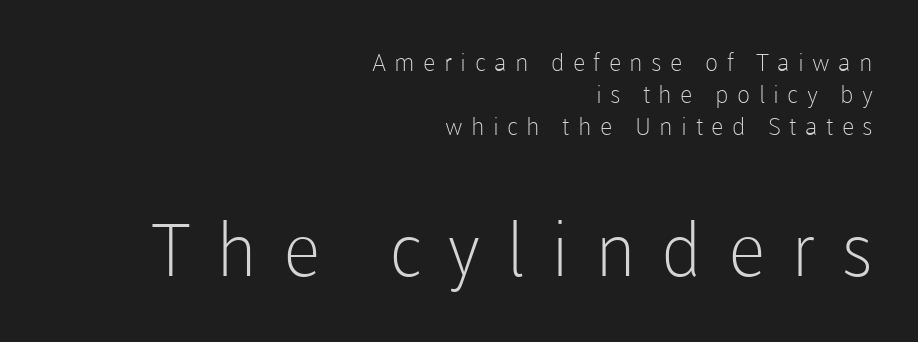
Q: Is the text bold? A: No.
Q: Is the text italic (slanted)? A: No, it is upright.
Q: Is the typeface a serif or a sans-serif typeface? A: Sans-serif.
Q: Is the text underlined? A: No.
Q: How is the paragraph aligned? A: Right-aligned.
Q: Is the spacing between letters normal or unusually wide? A: Unusually wide.
Q: Is the spacing between lines tight, normal or loose? A: Normal.
Q: Which block of text is set in a larger size, the first (top) or the second (bottom)? A: The second (bottom) one.
Q: Width (condensed, normal, or wide)? A: Normal.
Q: Stroke contrast? A: Low.
Q: x-height? A: Medium.
Q: Monospaced? A: No.
